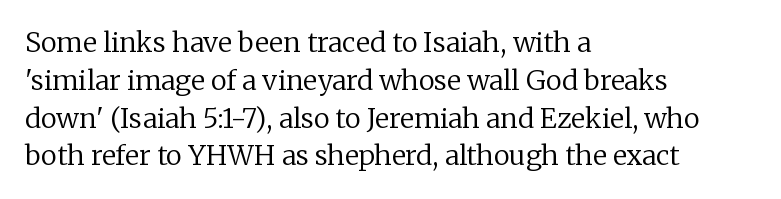
The image shows 27 px text type, upright; set left-aligned, normal line spacing (1.4x), normal letter spacing, not underlined.
